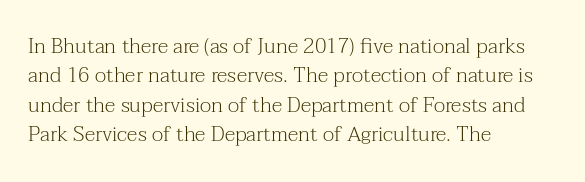
A clean baseline with only descenders dipping below it. If you drew a line through each stem, it would be perfectly vertical. Honestly, the row spacing looks completely unremarkable. Is this a heavy cut? Hardly; it is regular or lighter.
